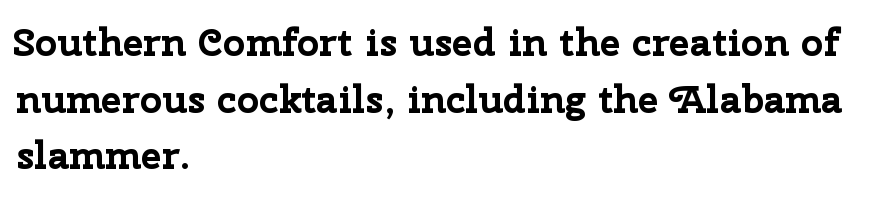
The image shows 39 px bold sans-serif type, upright; set left-aligned, normal line spacing (1.45x), normal letter spacing, not underlined; low stroke contrast and a medium x-height.
